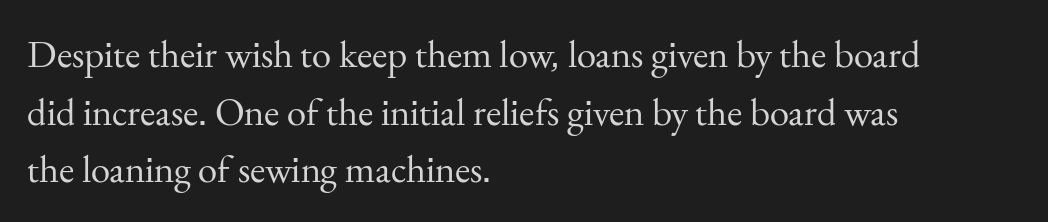
{"serif": "yes", "italic": "no", "bold": "no", "weight": "regular", "width": "normal", "stroke_contrast": "medium", "x_height": "small", "monospaced": "no", "underline": "no", "align": "left", "line_spacing": "normal", "line_spacing_ratio": 1.48, "letter_spacing": "normal", "letter_spacing_em": 0.0, "glyph_px": 39}
